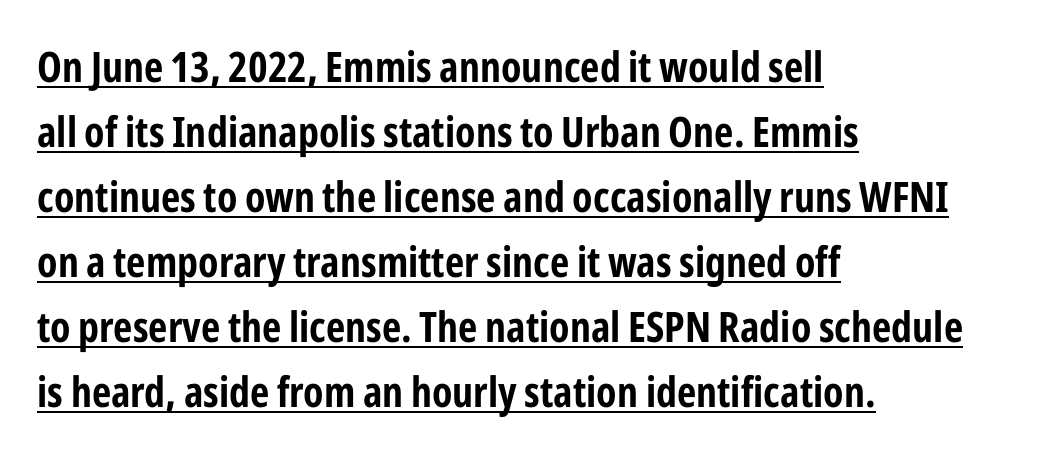
You'd pick this weight for a headline — it's a proper bold. Is there any slant? The stems are plumb. You could not count columns in this text — the font is proportionally spaced. Standard letterfit; no display-style spreading of the glyphs. Quick note: interline space is typical. One-word summary of the alignment: left.
